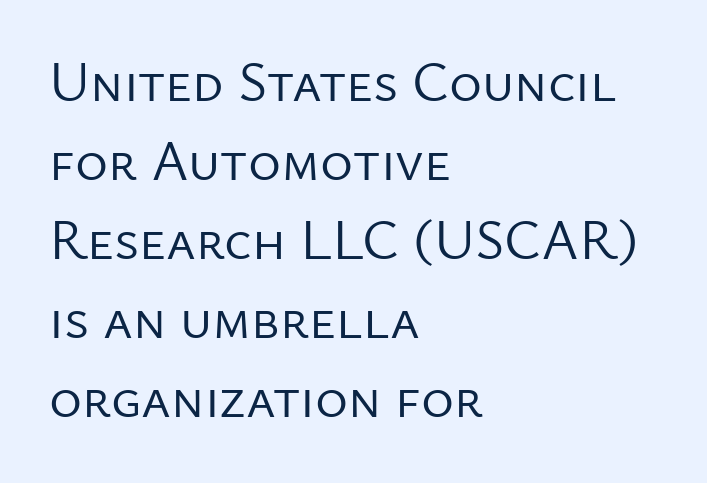
The image shows 56 px regular-weight sans-serif type, upright; set left-aligned, normal line spacing (1.41x), normal letter spacing, not underlined; low stroke contrast and a medium x-height.
